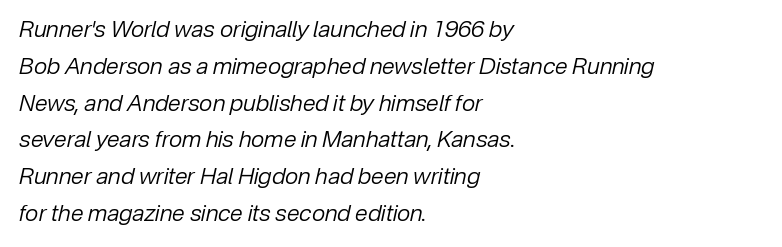
The image shows 23 px text type, italic (leaning right); set left-aligned, normal line spacing (1.6x), normal letter spacing, not underlined.
